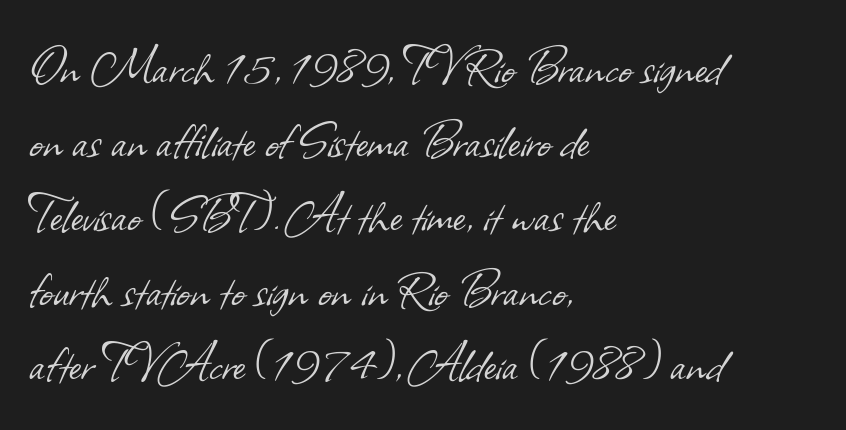
The image shows 58 px light sans-serif type; set left-aligned, normal line spacing (1.28x), normal letter spacing, not underlined; low stroke contrast and a small x-height.
